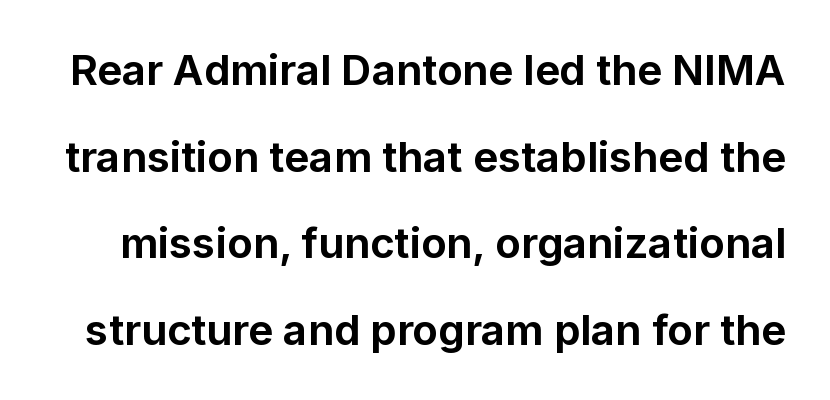
Here the designer chose a conventional face with non-uniform glyph widths. Underline: absent. You could fit nearly another row in the gap between these rows. In terms of posture, this sample is upright. Strong, thick strokes mark this as bold type. Examine the stroke ends and you'll find no serifs.
